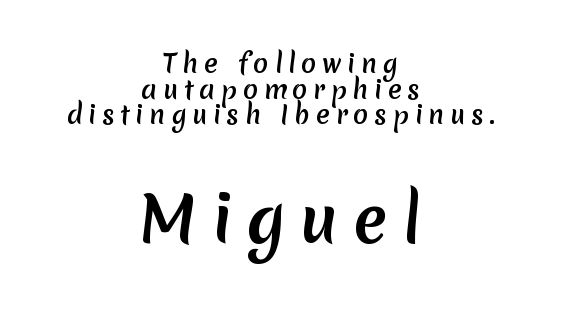
{"serif": "no", "width": "normal", "stroke_contrast": "medium", "x_height": "medium", "monospaced": "no", "underline": "no", "align": "center", "line_spacing": "tight", "line_spacing_ratio": 1.03, "letter_spacing": "wide", "letter_spacing_em": 0.23, "larger_block": "second", "size_ratio": 2.52, "glyph_px": 63}
